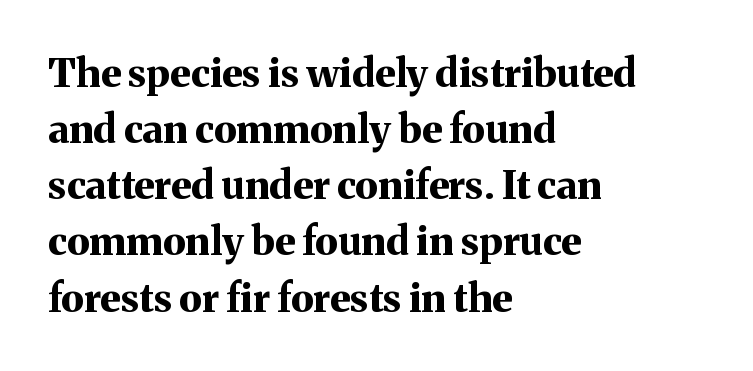
The image shows 39 px bold serif type, upright; set left-aligned, normal line spacing (1.44x), normal letter spacing, not underlined; medium stroke contrast and a medium x-height.
